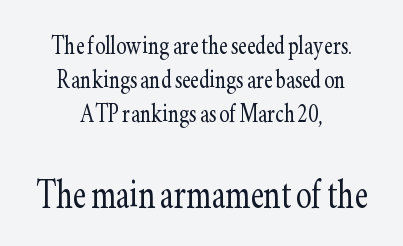
The image shows 47 px light, condensed serif type, upright; set centered, tight line spacing (1.09x), normal letter spacing, not underlined; the second (bottom) block is 1.52x larger; low stroke contrast and a small x-height.
